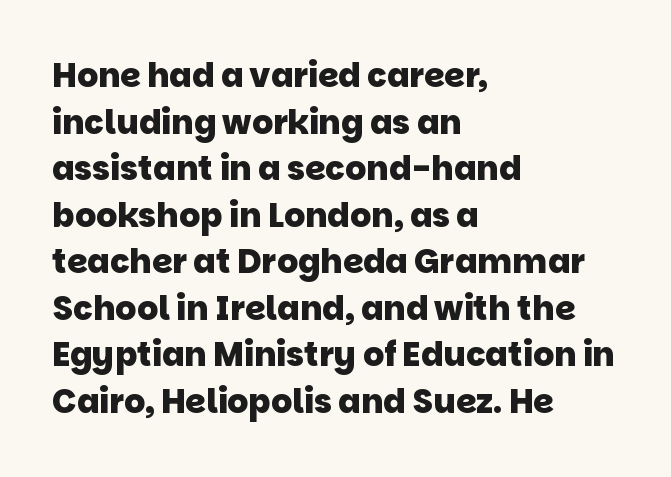
{"serif": "no", "bold": "yes", "weight": "heavy", "width": "normal", "stroke_contrast": "low", "x_height": "large", "monospaced": "no", "underline": "no", "align": "left", "line_spacing": "normal", "line_spacing_ratio": 1.41, "letter_spacing": "normal", "letter_spacing_em": 0.0, "glyph_px": 33}
